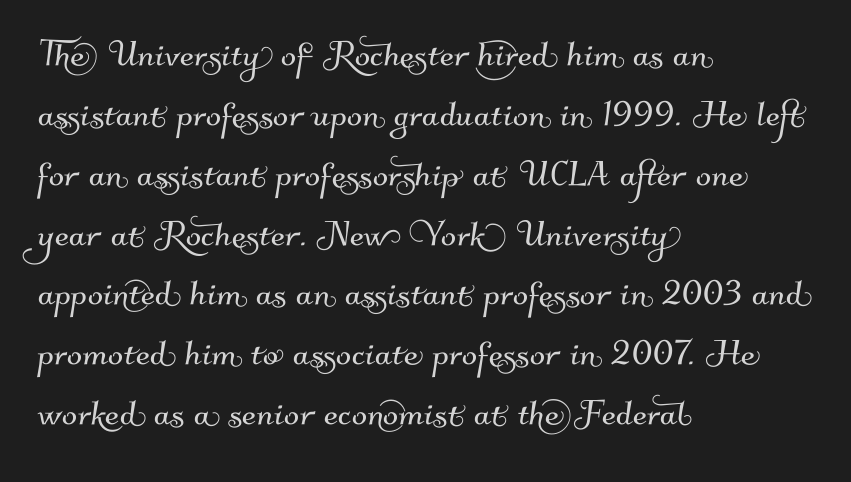
{"serif": "no", "width": "normal", "stroke_contrast": "medium", "x_height": "small", "monospaced": "no", "underline": "no", "align": "left", "line_spacing": "normal", "line_spacing_ratio": 1.33, "letter_spacing": "normal", "letter_spacing_em": 0.0, "glyph_px": 45}
